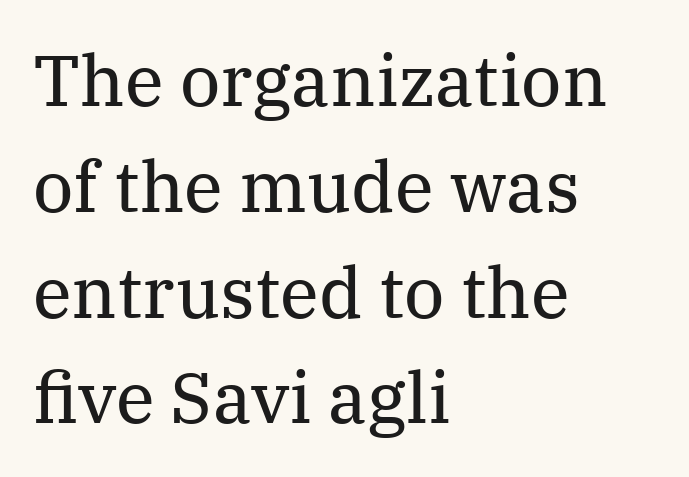
Nobody drew a line under any word here. Each letter keeps its own natural width here, so spacing adapts to shape. Quick note: interline space is typical. The letters sit at their default tracking, neither squeezed nor spread. This is roman type, the default non-slanted kind.
